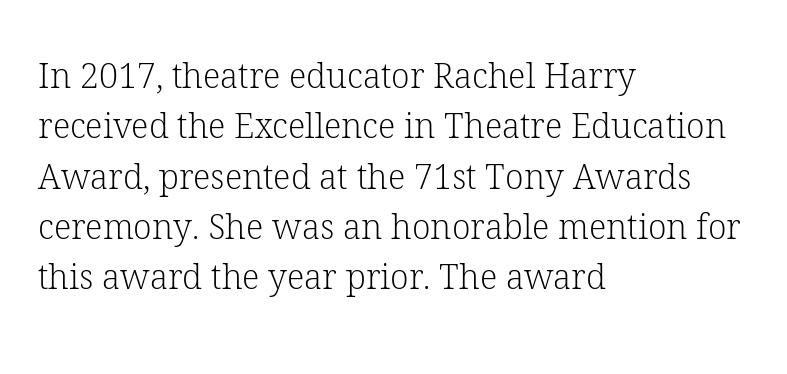
Q: Is the text bold? A: No.
Q: Is the text italic (slanted)? A: No, it is upright.
Q: Is the typeface a serif or a sans-serif typeface? A: Serif.
Q: Is the text underlined? A: No.
Q: How is the paragraph aligned? A: Left-aligned.
Q: Is the spacing between letters normal or unusually wide? A: Normal.
Q: Is the spacing between lines tight, normal or loose? A: Normal.
Q: Width (condensed, normal, or wide)? A: Normal.
Q: Stroke contrast? A: Low.
Q: x-height? A: Medium.
Q: Monospaced? A: No.
